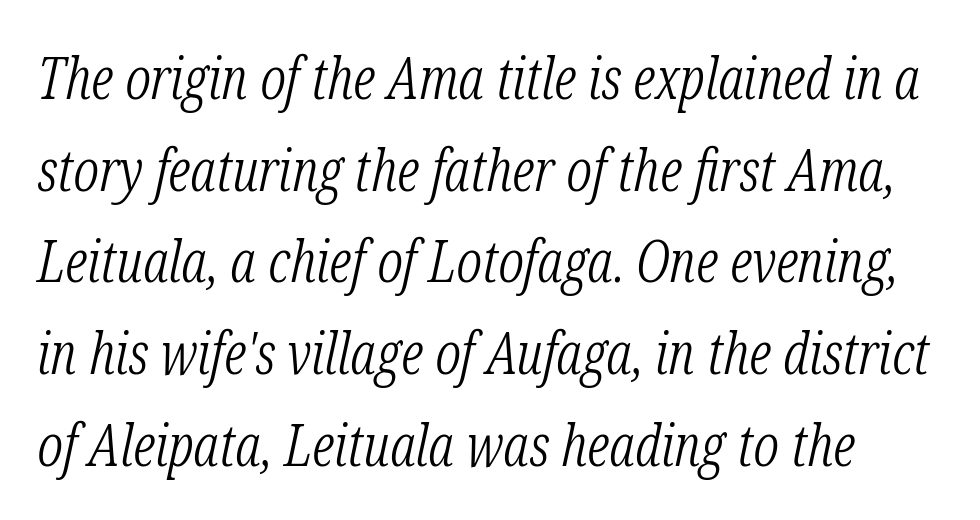
The image shows 58 px light, condensed serif type, italic (leaning right); set normal line spacing (1.58x), normal letter spacing, not underlined; low stroke contrast and a medium x-height.
